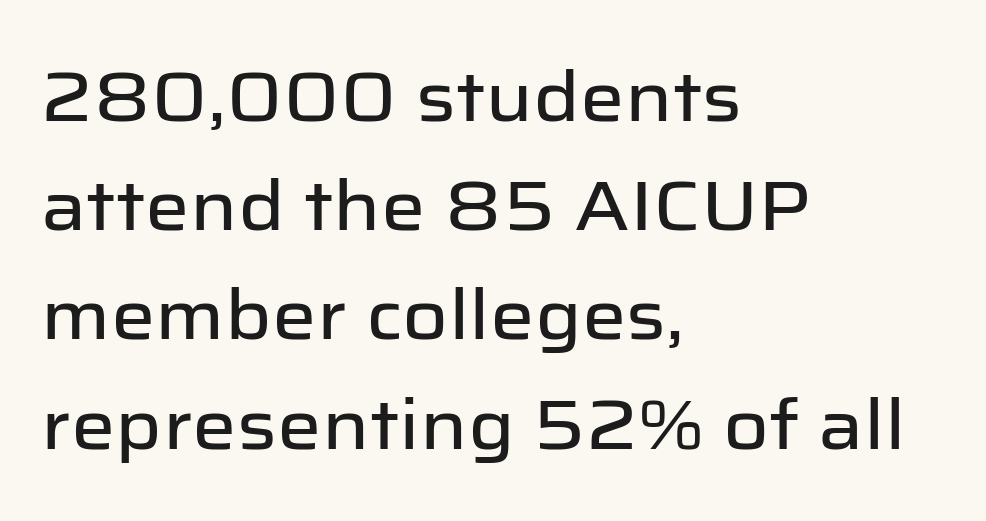
The type is set solid horizontally, with unmodified tracking. If you measured baseline to baseline, you'd find a middling distance. These lines stack with their left ends in a neat column. The face used here is a sans, in the tradition of grotesques and geometrics. Proportional: the letters do not fall into vertical columns. Posture: straight, roman, zero tilt.
